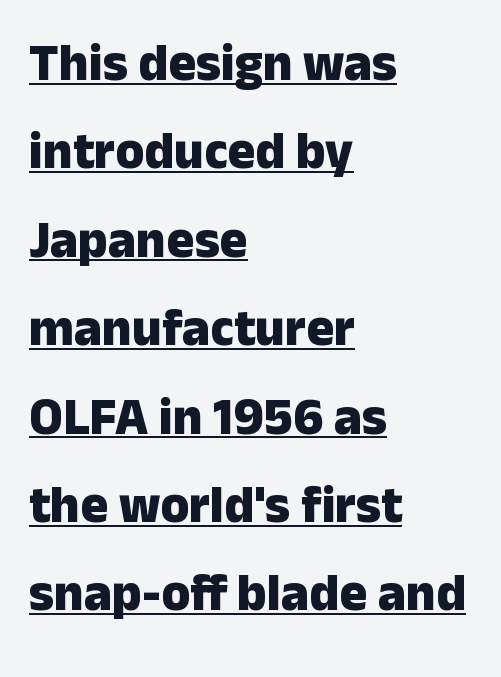
The image shows 52 px heavy sans-serif type, upright; set left-aligned, normal line spacing (1.7x), normal letter spacing, underlined; low stroke contrast and a medium x-height.
